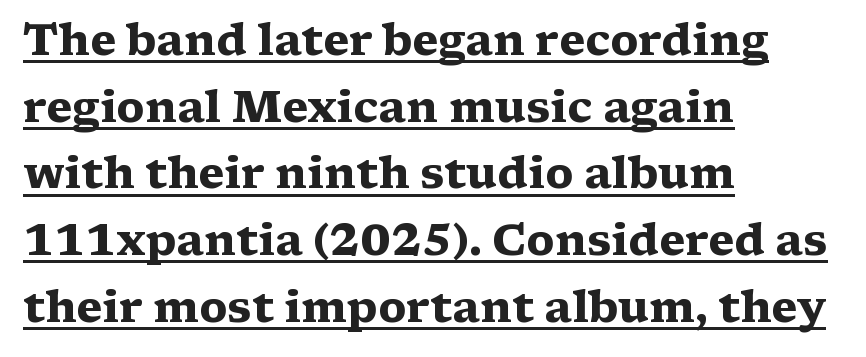
The image shows 43 px heavy, wide serif type, upright; set left-aligned, normal line spacing (1.55x), normal letter spacing, underlined; medium stroke contrast and a medium x-height.
